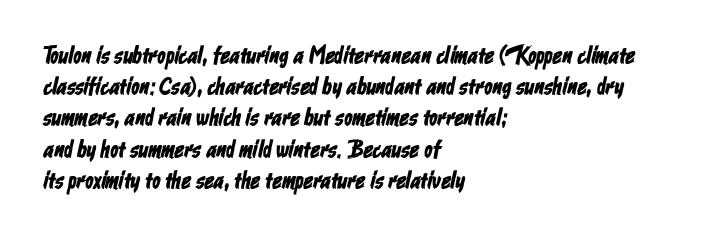
{"underline": "no", "align": "left", "line_spacing": "normal", "line_spacing_ratio": 1.3, "letter_spacing": "normal", "letter_spacing_em": 0.0, "glyph_px": 24}
